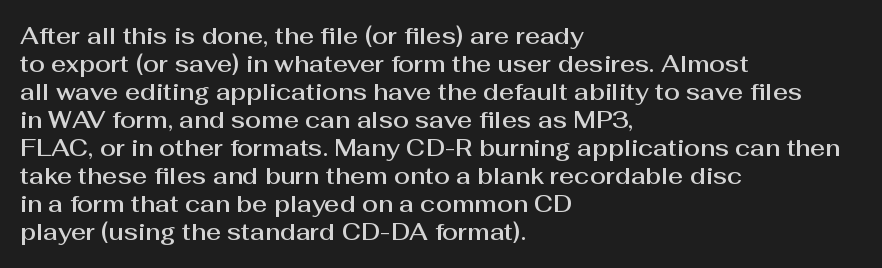
Q: Is the text italic (slanted)? A: No, it is upright.
Q: Is the text underlined? A: No.
Q: How is the paragraph aligned? A: Left-aligned.
Q: Is the spacing between letters normal or unusually wide? A: Normal.
